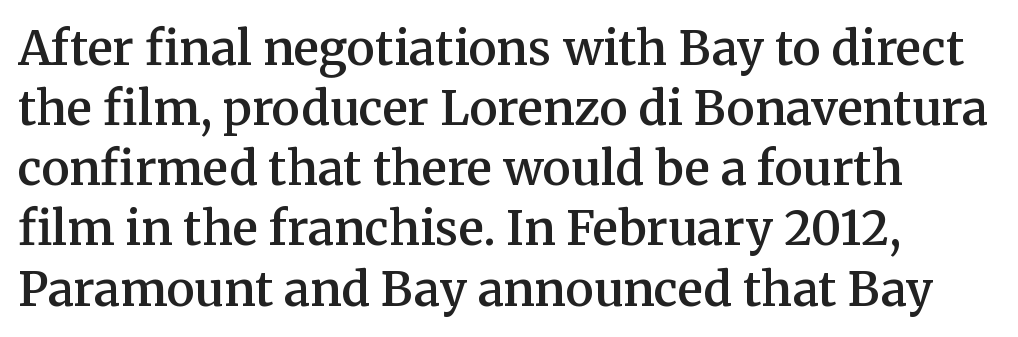
Each letter's strokes conclude with small projecting serifs. Is this a fixed-width face? No — the glyphs have proportional, varying widths. It's the straight-up-and-down kind of type. Evenly set lines give the paragraph a standard silhouette. The space beneath each line is pristine and unruled.
